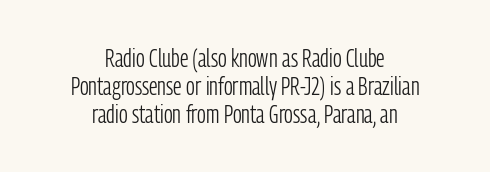
Line starts and ends both wander, symmetrically. Underlining? Definitely not there. The lettering holds an erect, upright posture throughout. In terms of letterspacing, this is plain default setting. Honestly, the rows look squashed on top of each other.
